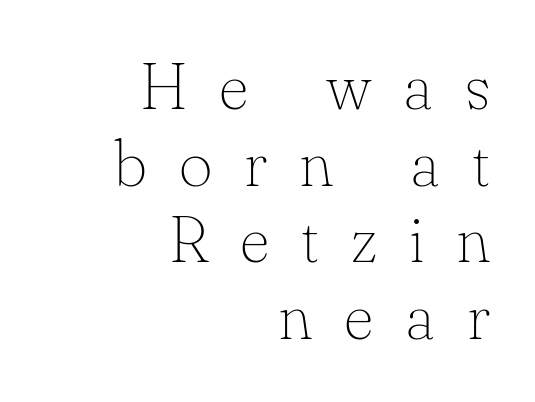
The image shows 65 px thin serif type, upright; set right-aligned, line spacing 1.18x, unusually wide letter spacing (+0.49 em), not underlined; low stroke contrast and a small x-height.
